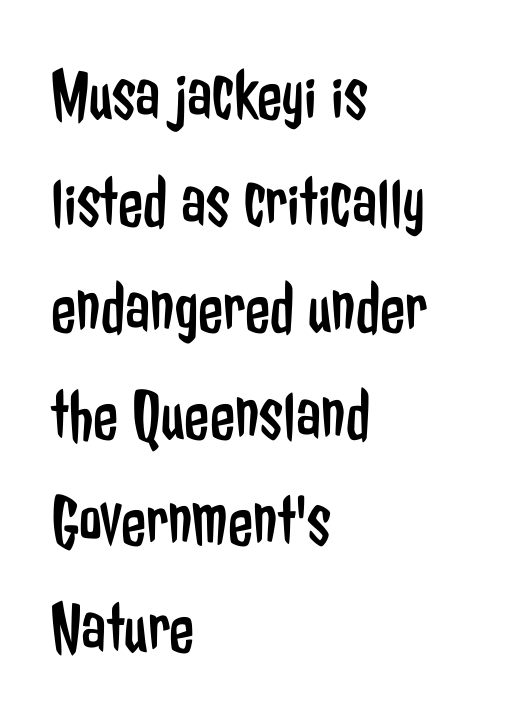
The letters look calm and open, with moderate or lighter stems. The passage shown has conventional tracking throughout. The compositor pushed each line to the left boundary. Typographically, this falls in the sans-serif category. These lines are rendered in a variable-pitch font. Nobody drew a line under any word here.
